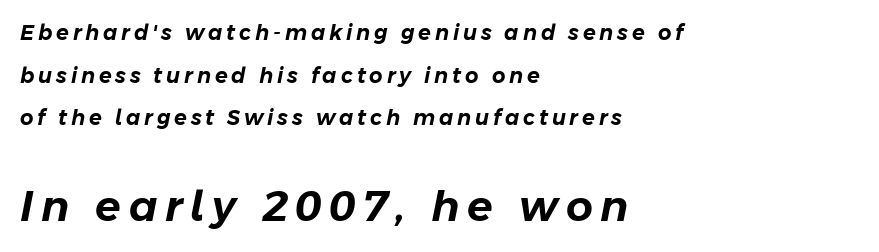
Observe the lean: these are italic letterforms. The block of text is sparse from top to bottom, with ample space between rows. Is the lower block the larger one? Yes — the lower block carries the bigger type. Spacing verdict: proportional, widths tailored to each character. Type without underlining. The compositor pushed each line to the left boundary.
